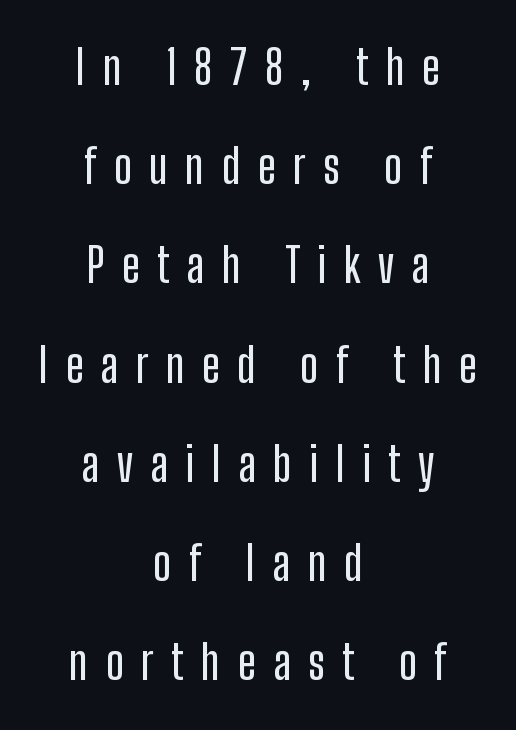
Here the glyphs are tracked loosely, breaking word shapes into spaced letters. If you drew a line through each stem, it would be perfectly vertical. Is there much room between lines? Yes — plenty of vertical air separates them. Glance below the letters and you will spot only blank space. A typesetter would call this proportional, since set widths differ per character. The rendering shows plain stroke endings on the letterforms — a sans-serif design.
